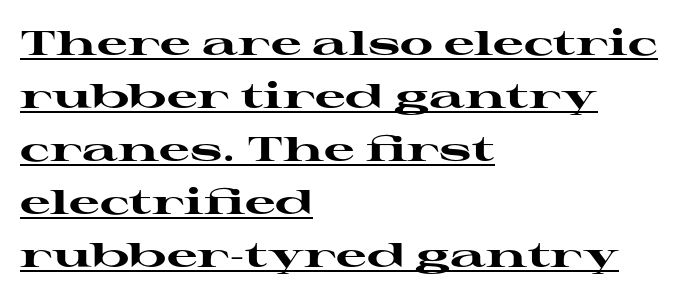
All the whitespace from short lines collects on the right. Default kerning and tracking; the words read as compact shapes. The specimen includes a rule beneath the text block's lines. Caption: bold face, heavy strokes. In terms of posture, this sample is upright.
